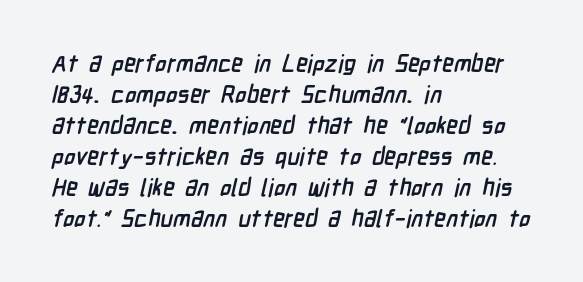
Q: Is the text bold? A: Yes.
Q: Is the text underlined? A: No.
Q: How is the paragraph aligned? A: Left-aligned.
Q: Is the spacing between letters normal or unusually wide? A: Normal.
Q: Is the spacing between lines tight, normal or loose? A: Normal.
